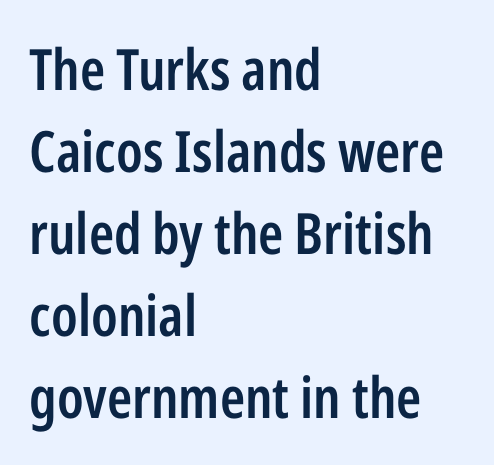
Q: Is the text bold? A: Semi-bold.
Q: Is the text italic (slanted)? A: No, it is upright.
Q: Is the typeface a serif or a sans-serif typeface? A: Sans-serif.
Q: Is the text underlined? A: No.
Q: How is the paragraph aligned? A: Left-aligned.
Q: Is the spacing between letters normal or unusually wide? A: Normal.
Q: Is the spacing between lines tight, normal or loose? A: Normal.
Q: Width (condensed, normal, or wide)? A: Condensed.
Q: Stroke contrast? A: Low.
Q: x-height? A: Medium.
Q: Monospaced? A: No.
